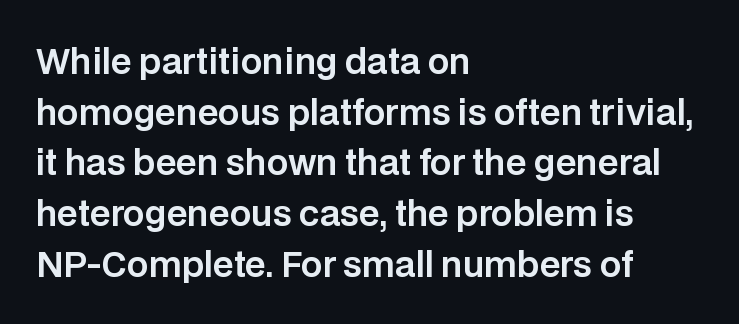
Q: Is the text italic (slanted)? A: No, it is upright.
Q: Is the typeface a serif or a sans-serif typeface? A: Sans-serif.
Q: Is the text underlined? A: No.
Q: How is the paragraph aligned? A: Left-aligned.
Q: Is the spacing between letters normal or unusually wide? A: Normal.
Q: Is the spacing between lines tight, normal or loose? A: Normal.
Q: Width (condensed, normal, or wide)? A: Normal.
Q: Stroke contrast? A: Low.
Q: x-height? A: Large.
Q: Monospaced? A: No.
